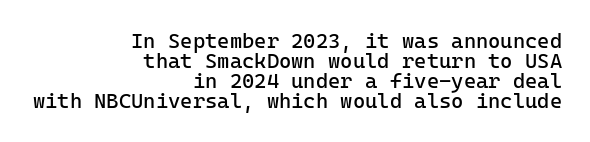
The image shows 21 px text type, upright; set right-aligned, tight line spacing (0.96x), normal letter spacing, not underlined.
